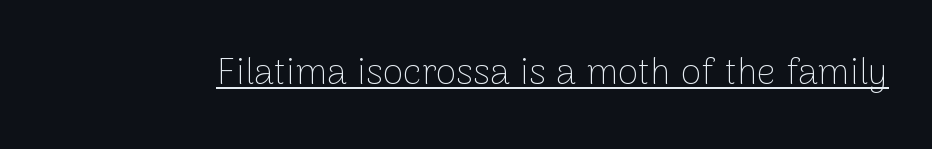
Posture: straight, roman, zero tilt. Characters follow at the spacing the type designer built in. Typographically, this falls in the sans-serif category. Is this a fixed-width face? No — the glyphs have proportional, varying widths. In designer terms, the underline attribute is active on this setting.
